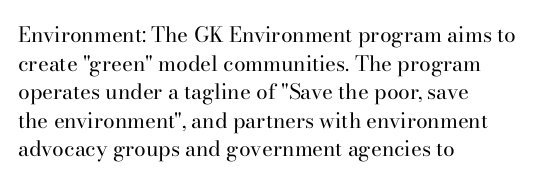
Q: Is the text bold? A: No.
Q: Is the text italic (slanted)? A: No, it is upright.
Q: Is the text underlined? A: No.
Q: How is the paragraph aligned? A: Left-aligned.
Q: Is the spacing between letters normal or unusually wide? A: Normal.
Q: Is the spacing between lines tight, normal or loose? A: Normal.
